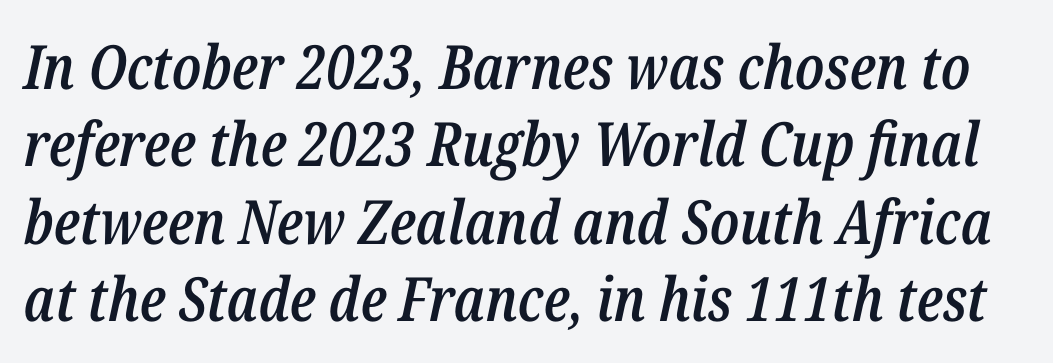
{"italic": "yes", "lean": "right", "slant_degrees": 12, "bold": "semi", "weight": "semibold", "width": "condensed", "stroke_contrast": "low", "x_height": "medium", "monospaced": "no", "underline": "no", "line_spacing": "normal", "line_spacing_ratio": 1.27, "letter_spacing": "normal", "letter_spacing_em": 0.0, "glyph_px": 61}
